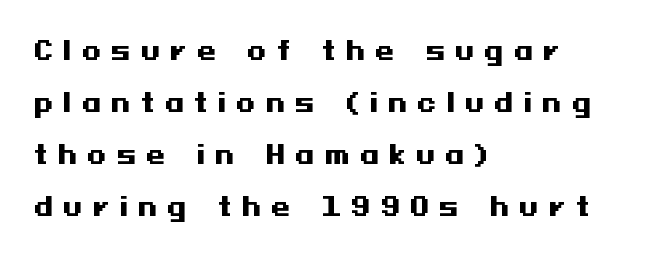
The image shows 25 px bold type, upright; set left-aligned, loose line spacing (2.08x), unusually wide letter spacing (+0.4 em), not underlined.
